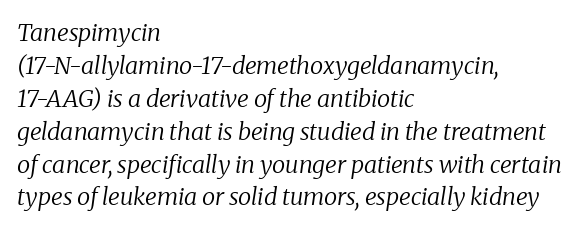
Caption: face not bold, strokes unweighted. The rendering applies a slant to the glyphs. Glance below the letters and you will spot only blank space. A classic flush-left, rag-right setting is used for this passage. Summary of vertical rhythm: regular, with standard interline spacing.
